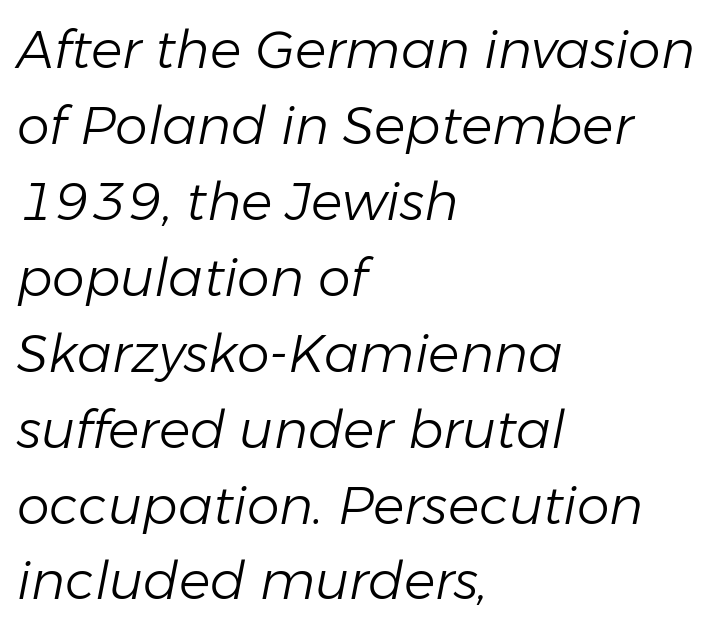
{"italic": "yes", "lean": "right", "slant_degrees": 11, "bold": "no", "weight": "light", "width": "normal", "stroke_contrast": "low", "x_height": "medium", "monospaced": "no", "underline": "no", "align": "left", "line_spacing": "normal", "line_spacing_ratio": 1.46, "letter_spacing": "normal", "letter_spacing_em": 0.0, "glyph_px": 52}
